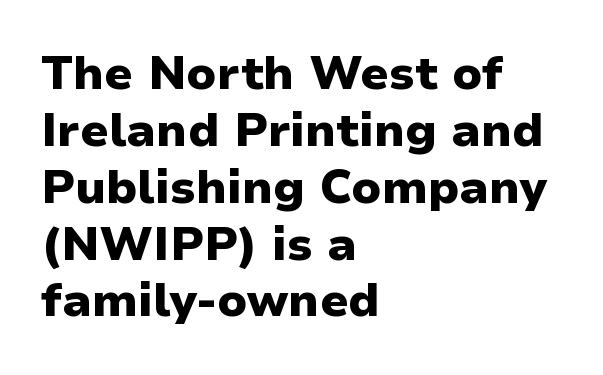
Q: Is the text bold? A: Yes.
Q: Is the text italic (slanted)? A: No, it is upright.
Q: Is the typeface a serif or a sans-serif typeface? A: Sans-serif.
Q: Is the text underlined? A: No.
Q: How is the paragraph aligned? A: Left-aligned.
Q: Is the spacing between letters normal or unusually wide? A: Normal.
Q: Width (condensed, normal, or wide)? A: Normal.
Q: Stroke contrast? A: Low.
Q: x-height? A: Medium.
Q: Monospaced? A: No.
